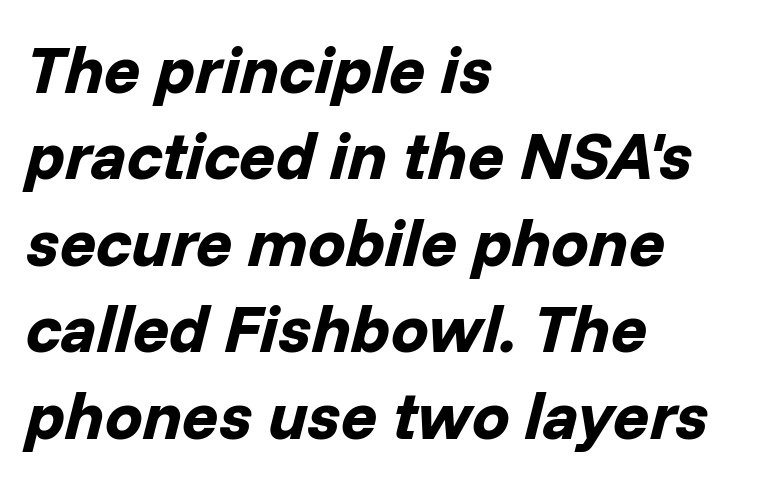
The image shows 67 px bold type, italic (leaning right); set left-aligned, normal line spacing (1.29x), normal letter spacing, not underlined; low stroke contrast and a medium x-height.
